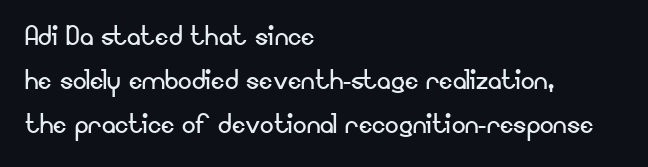
{"serif": "no", "italic": "no", "bold": "no", "weight": "regular", "width": "normal", "stroke_contrast": "low", "x_height": "small", "monospaced": "no", "underline": "no", "align": "left", "line_spacing": "normal", "line_spacing_ratio": 1.3, "letter_spacing": "normal", "letter_spacing_em": 0.0, "glyph_px": 34}
